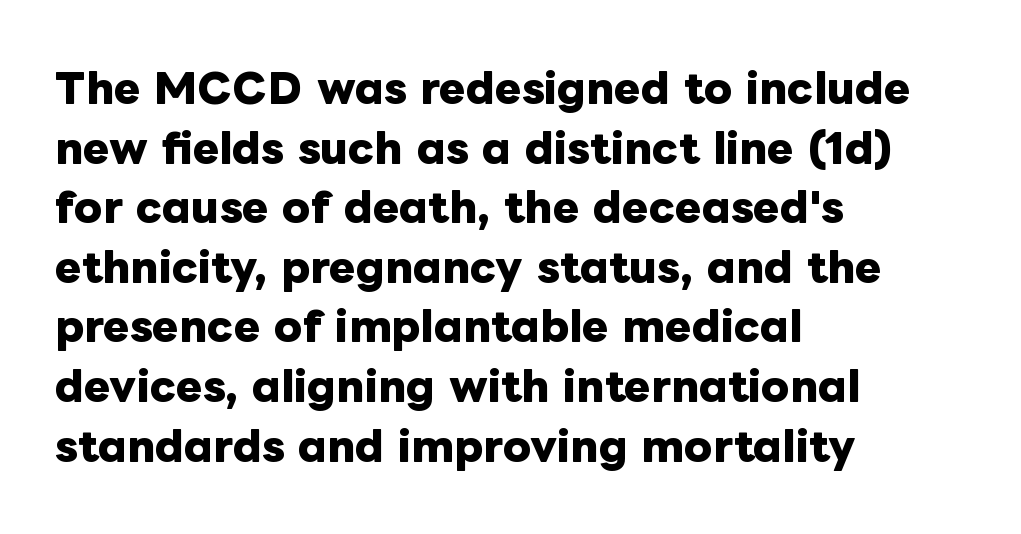
The image shows 40 px heavy type, upright; set left-aligned, normal line spacing (1.49x), normal letter spacing, not underlined; low stroke contrast and a medium x-height.
